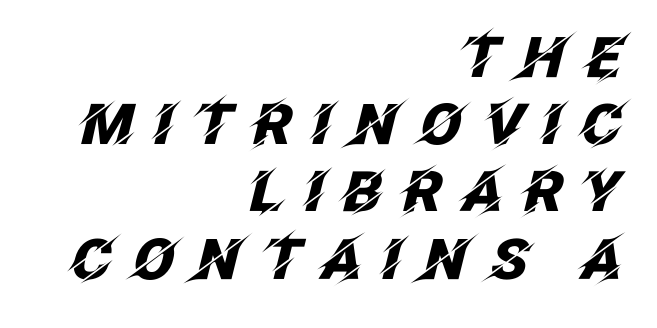
The image shows 56 px heavy type, italic (leaning right); set right-aligned, line spacing 1.2x, unusually wide letter spacing (+0.33 em), not underlined; low stroke contrast and a large x-height.
